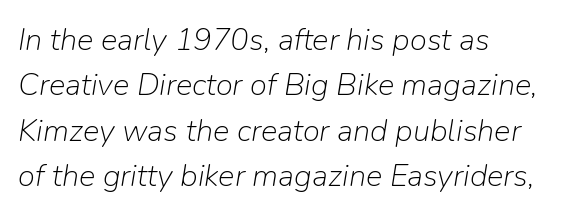
Q: Is the text bold? A: No.
Q: Is the text italic (slanted)? A: Yes, it leans right by about 9 degrees.
Q: Is the text underlined? A: No.
Q: How is the paragraph aligned? A: Left-aligned.
Q: Is the spacing between letters normal or unusually wide? A: Normal.
Q: Is the spacing between lines tight, normal or loose? A: Normal.
Q: Width (condensed, normal, or wide)? A: Normal.
Q: Stroke contrast? A: Low.
Q: x-height? A: Medium.
Q: Monospaced? A: No.
